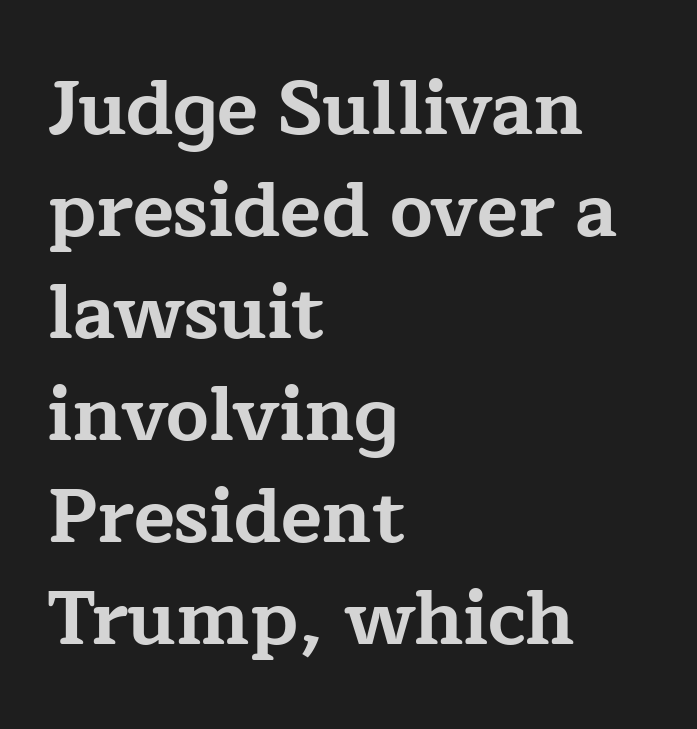
A typesetter would mark this as roman, not italic. Serifs: yes, visible at the terminals of the letterforms. Leftover space on each line is placed entirely after the last word. Each glyph is drawn with heavy, bold strokes. Observe the ordinary spacing: letters are neighbours, not strangers. A bare baseline throughout the passage.
